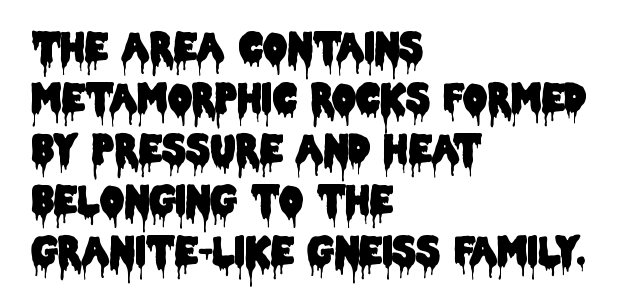
{"serif": "no", "italic": "no", "width": "condensed", "stroke_contrast": "low", "x_height": "large", "monospaced": "no", "underline": "no", "align": "left", "line_spacing": "normal", "line_spacing_ratio": 1.34, "letter_spacing": "normal", "letter_spacing_em": 0.0, "glyph_px": 38}
